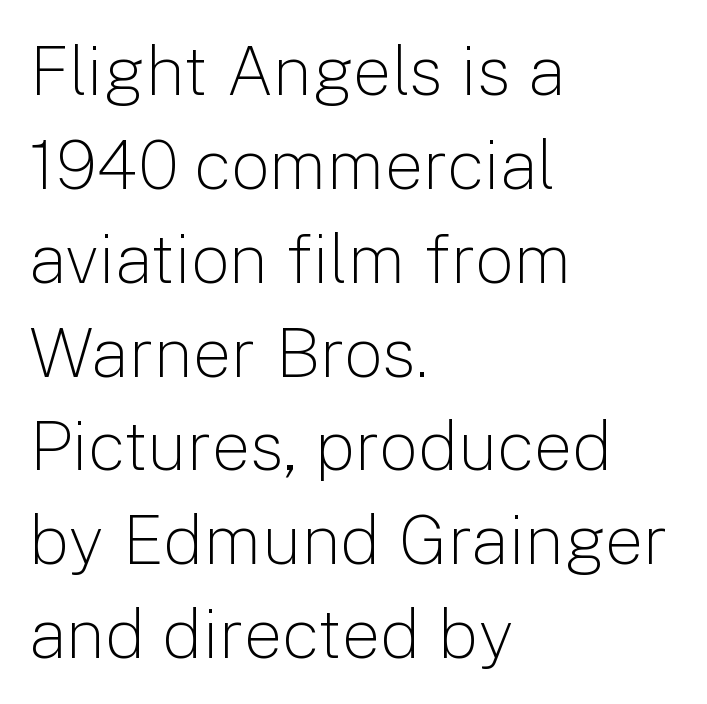
The rows are spaced the way most documents space them. Here the glyphs are tracked normally, forming tight word shapes. Unbolded letterforms with no extra heft. Classification — sans serif. The strip under each line holds only bare page. This sample has the flowing, uneven cadence of proportional lettering.
